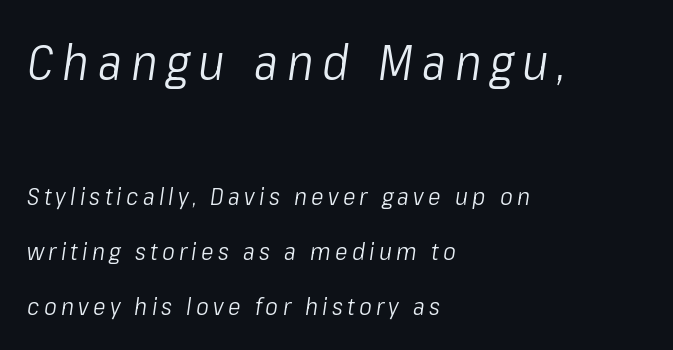
Type without underlining. Here the designer chose a conventional face with non-uniform glyph widths. The letterforms sit at book weight or below. The initial chunk of copy outweighs the following chunk in type size. The line-height multiplier appears high, well above default. Line beginnings align vertically; line endings do not.
